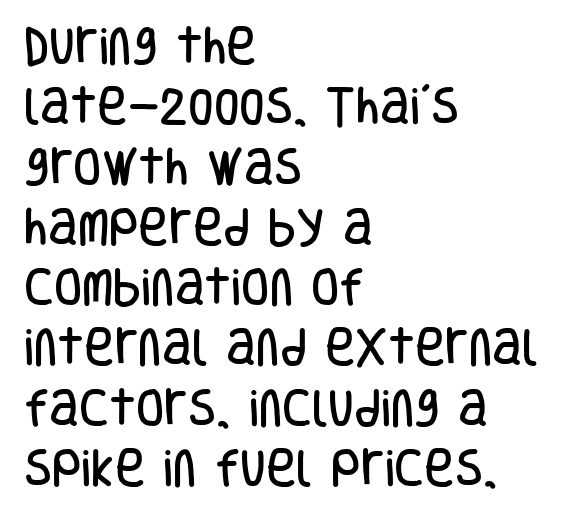
{"serif": "no", "italic": "no", "width": "condensed", "stroke_contrast": "low", "x_height": "large", "monospaced": "no", "underline": "no", "align": "left", "line_spacing": "normal", "line_spacing_ratio": 1.47, "letter_spacing": "normal", "letter_spacing_em": 0.0, "glyph_px": 41}
